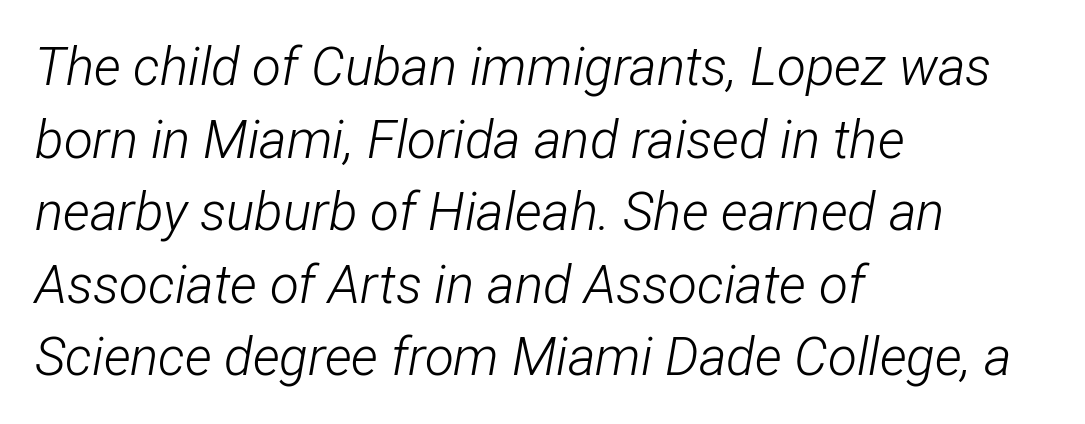
{"italic": "yes", "lean": "right", "slant_degrees": 12, "bold": "no", "weight": "light", "width": "condensed", "stroke_contrast": "low", "x_height": "medium", "monospaced": "no", "underline": "no", "align": "left", "line_spacing": "normal", "line_spacing_ratio": 1.37, "letter_spacing": "normal", "letter_spacing_em": 0.0, "glyph_px": 53}
